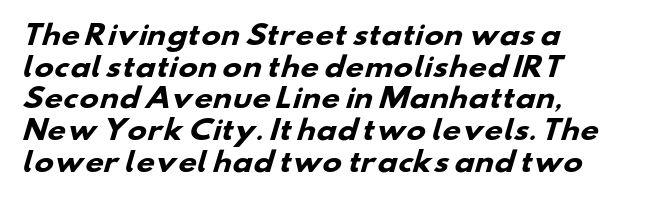
Spacing between characters is what you'd get straight out of the box. The compositor pushed each line to the left boundary. Compared with an ordinary text face, these strokes are far heavier — a full bold. Beneath every word, the page is bare.
